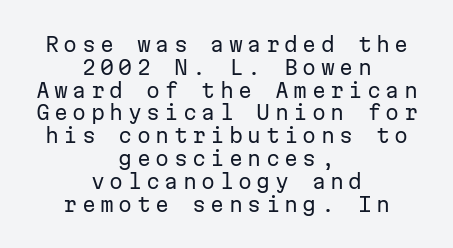
Q: Is the text bold? A: No.
Q: Is the text italic (slanted)? A: No, it is upright.
Q: Is the text underlined? A: No.
Q: How is the paragraph aligned? A: Centered.
Q: Is the spacing between letters normal or unusually wide? A: Unusually wide.
Q: Is the spacing between lines tight, normal or loose? A: Tight.
